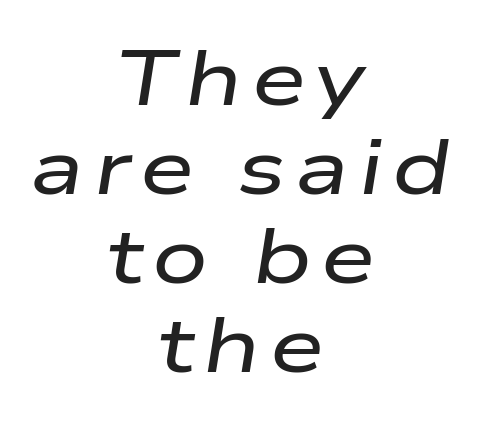
{"italic": "yes", "lean": "right", "slant_degrees": 9, "width": "wide", "stroke_contrast": "low", "x_height": "medium", "monospaced": "no", "underline": "no", "align": "center", "line_spacing": "tight", "line_spacing_ratio": 1.14, "glyph_px": 78}
